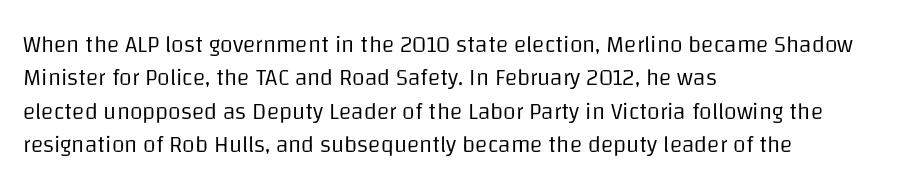
{"italic": "no", "bold": "no", "underline": "no", "align": "left", "line_spacing": "normal", "line_spacing_ratio": 1.45, "letter_spacing": "normal", "letter_spacing_em": 0.0, "glyph_px": 23}
